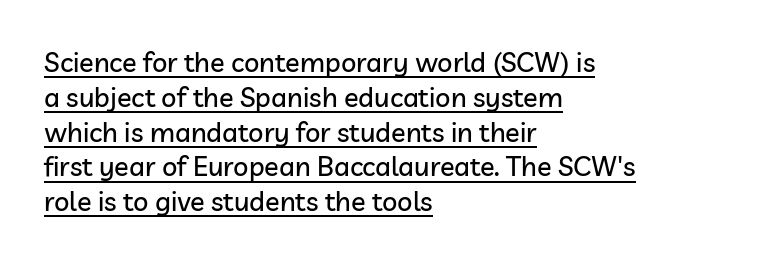
{"italic": "no", "underline": "yes", "align": "left", "line_spacing": "normal", "line_spacing_ratio": 1.29, "letter_spacing": "normal", "letter_spacing_em": 0.0, "glyph_px": 27}
